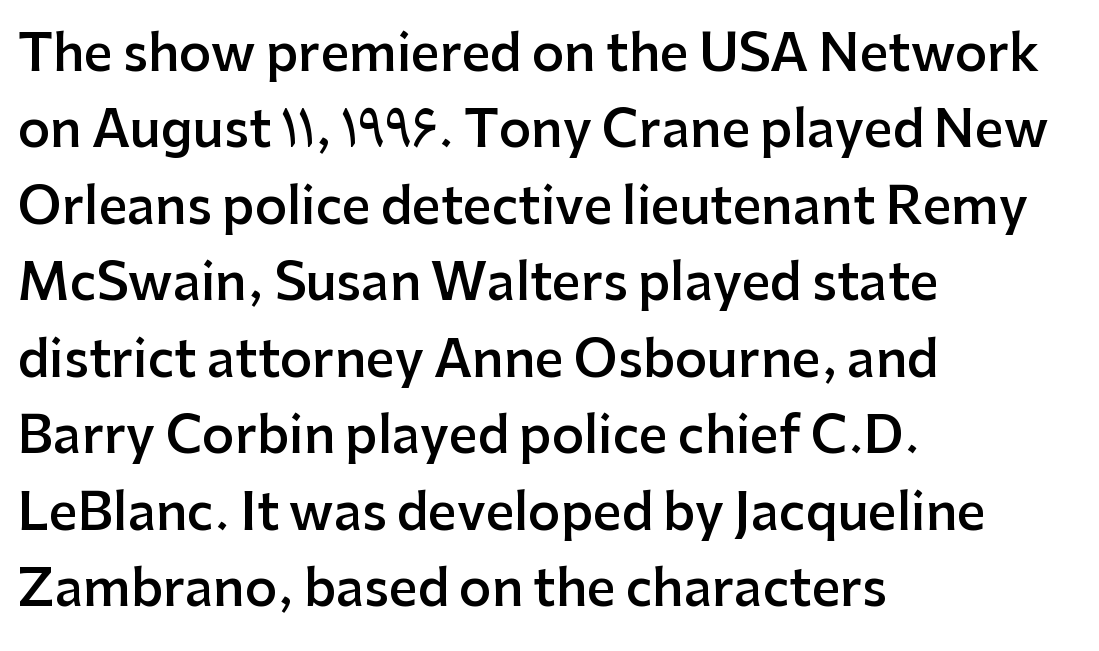
{"serif": "no", "italic": "no", "bold": "semi", "weight": "semibold", "width": "normal", "stroke_contrast": "low", "x_height": "medium", "monospaced": "no", "underline": "no", "align": "left", "line_spacing": "normal", "line_spacing_ratio": 1.53, "letter_spacing": "normal", "letter_spacing_em": 0.0, "glyph_px": 50}
